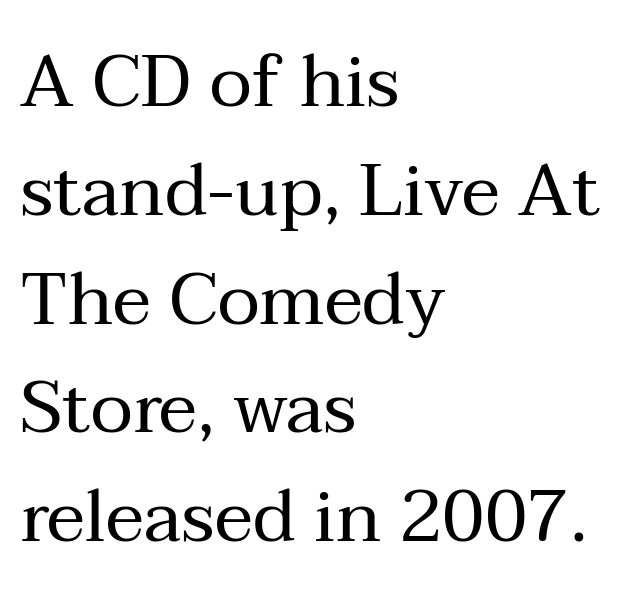
Q: Is the text bold? A: No.
Q: Is the text italic (slanted)? A: No, it is upright.
Q: Is the typeface a serif or a sans-serif typeface? A: Serif.
Q: Is the text underlined? A: No.
Q: How is the paragraph aligned? A: Left-aligned.
Q: Is the spacing between letters normal or unusually wide? A: Normal.
Q: Is the spacing between lines tight, normal or loose? A: Normal.
Q: Width (condensed, normal, or wide)? A: Normal.
Q: Stroke contrast? A: Medium.
Q: x-height? A: Medium.
Q: Monospaced? A: No.
